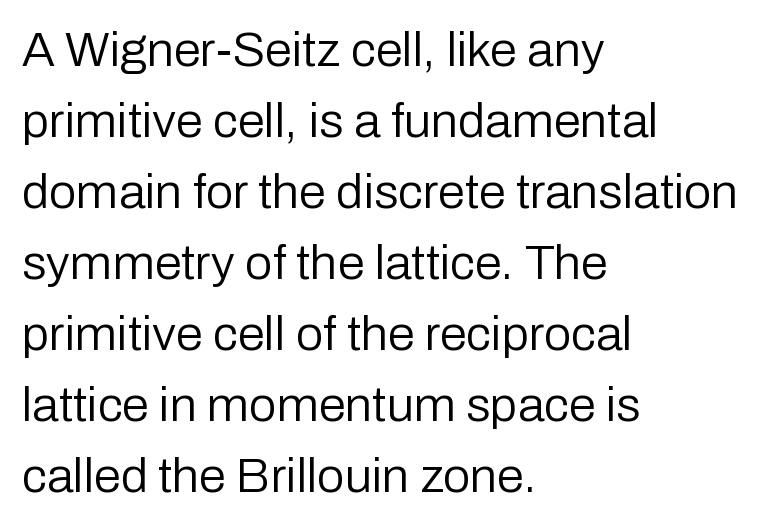
Q: Is the text bold? A: No.
Q: Is the text italic (slanted)? A: No, it is upright.
Q: Is the typeface a serif or a sans-serif typeface? A: Sans-serif.
Q: Is the text underlined? A: No.
Q: How is the paragraph aligned? A: Left-aligned.
Q: Is the spacing between letters normal or unusually wide? A: Normal.
Q: Is the spacing between lines tight, normal or loose? A: Normal.
Q: Width (condensed, normal, or wide)? A: Normal.
Q: Stroke contrast? A: Low.
Q: x-height? A: Medium.
Q: Monospaced? A: No.
